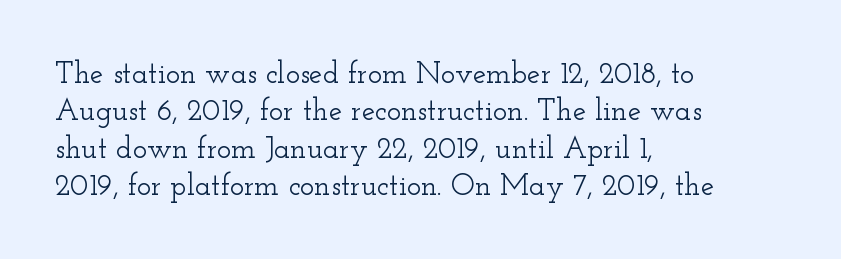
The image shows 30 px wide serif type, upright; set left-aligned, normal line spacing (1.25x), normal letter spacing, not underlined; low stroke contrast and a small x-height.
